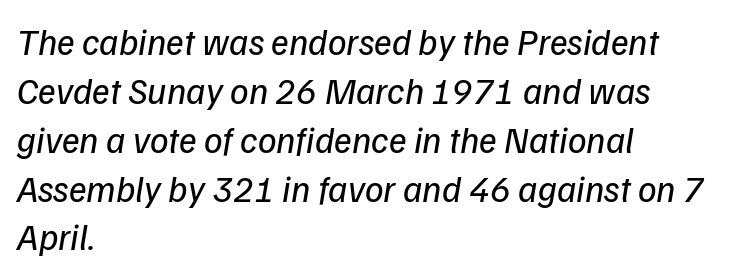
The image shows 37 px regular-weight type, italic (leaning right); set left-aligned, normal line spacing (1.32x), normal letter spacing, not underlined; low stroke contrast and a medium x-height.
